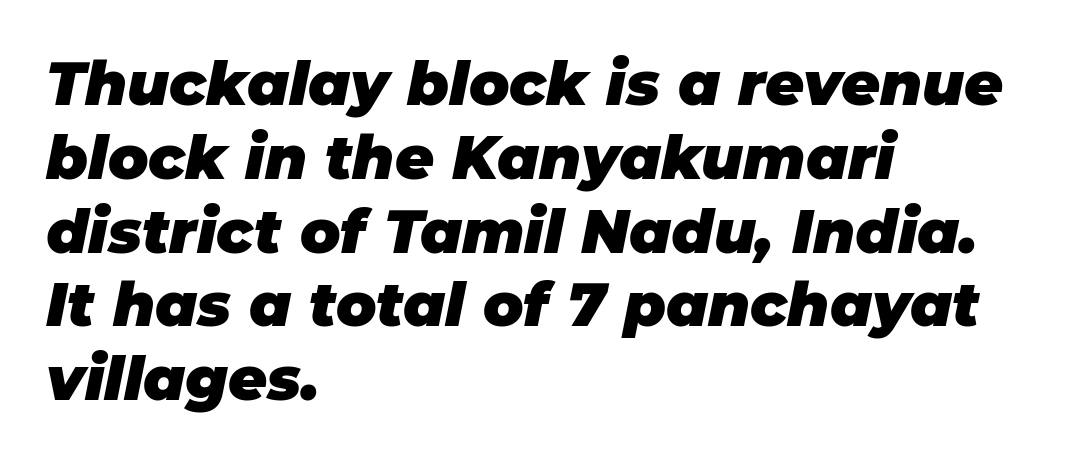
Q: Is the text bold? A: Yes.
Q: Is the text italic (slanted)? A: Yes, it leans right by about 11 degrees.
Q: Is the text underlined? A: No.
Q: How is the paragraph aligned? A: Left-aligned.
Q: Is the spacing between letters normal or unusually wide? A: Normal.
Q: Width (condensed, normal, or wide)? A: Normal.
Q: Stroke contrast? A: Low.
Q: x-height? A: Large.
Q: Monospaced? A: No.
